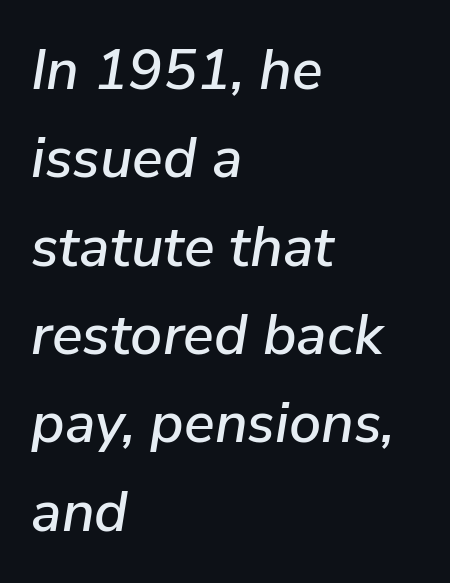
{"italic": "yes", "lean": "right", "slant_degrees": 9, "width": "normal", "stroke_contrast": "low", "x_height": "medium", "monospaced": "no", "underline": "no", "align": "left", "line_spacing": "normal", "line_spacing_ratio": 1.55, "letter_spacing": "normal", "letter_spacing_em": 0.0, "glyph_px": 57}
